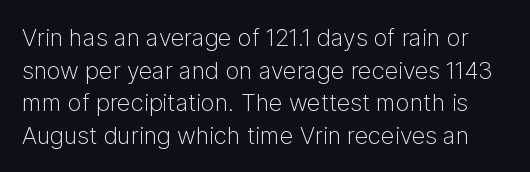
The image shows 24 px text type, upright; set normal line spacing (1.36x), normal letter spacing, not underlined.
